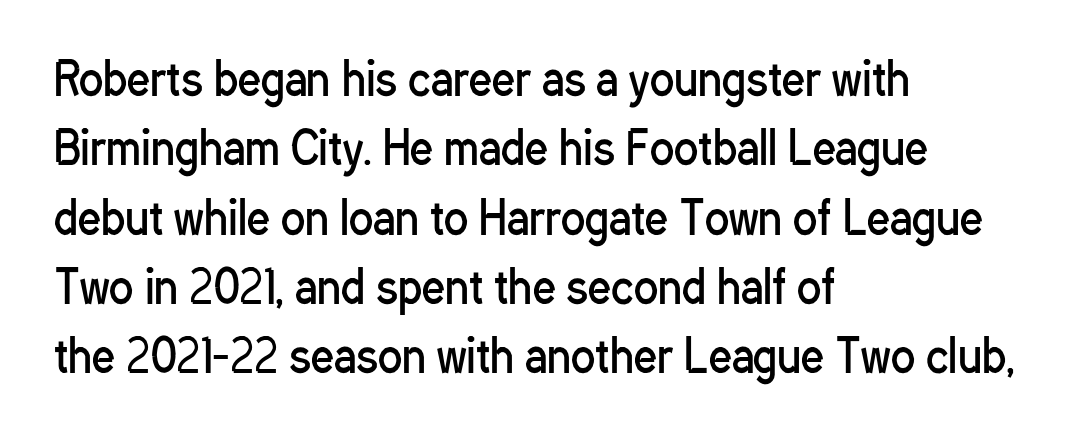
{"serif": "no", "italic": "no", "bold": "no", "weight": "regular", "width": "condensed", "stroke_contrast": "low", "x_height": "medium", "monospaced": "no", "underline": "no", "align": "left", "line_spacing": "normal", "line_spacing_ratio": 1.54, "letter_spacing": "normal", "letter_spacing_em": 0.0, "glyph_px": 45}
